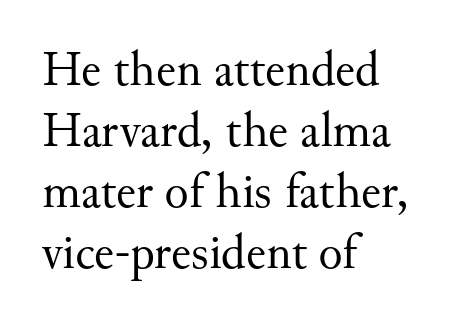
The image shows 50 px regular-weight serif type, upright; set left-aligned, line spacing 1.22x, normal letter spacing, not underlined; medium stroke contrast and a small x-height.
